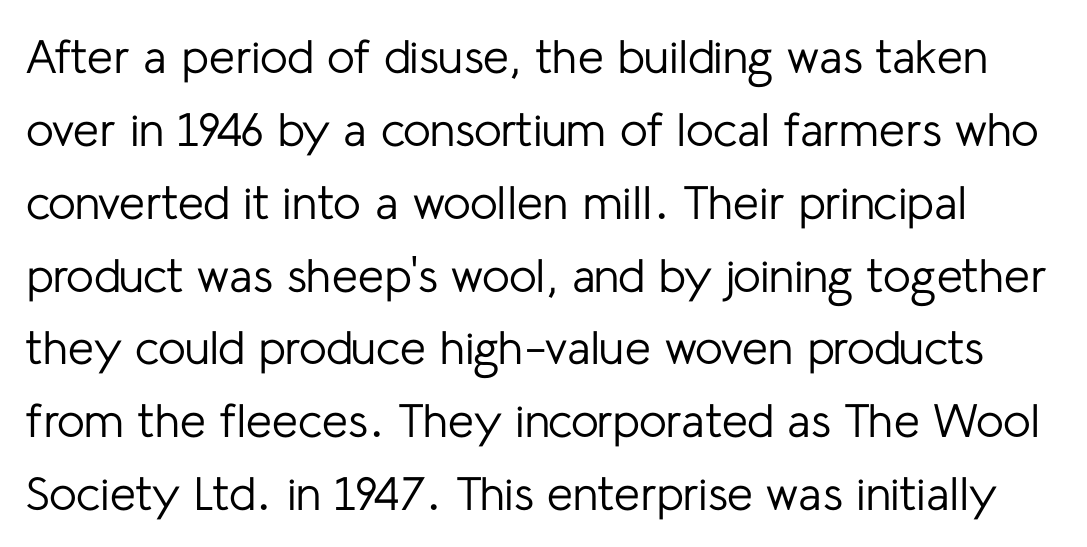
{"serif": "no", "italic": "no", "bold": "no", "weight": "regular", "width": "normal", "stroke_contrast": "low", "x_height": "medium", "monospaced": "no", "underline": "no", "line_spacing": "normal", "line_spacing_ratio": 1.55, "letter_spacing": "normal", "letter_spacing_em": 0.0, "glyph_px": 47}
